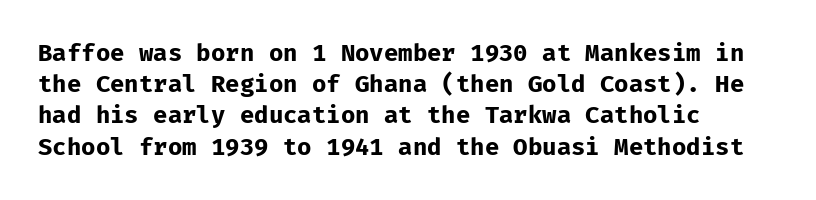
Q: Is the text bold? A: Yes.
Q: Is the text italic (slanted)? A: No, it is upright.
Q: Is the text underlined? A: No.
Q: How is the paragraph aligned? A: Left-aligned.
Q: Is the spacing between letters normal or unusually wide? A: Normal.
Q: Is the spacing between lines tight, normal or loose? A: Normal.
